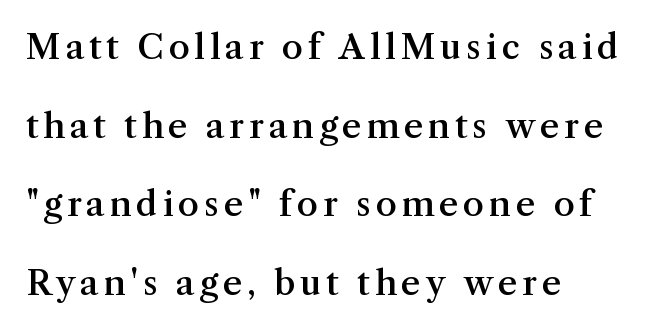
The vertical gap from one line to the next is large. The font family rendered here belongs to the serif group. Here the designer chose a conventional face with non-uniform glyph widths. Anything drawn beneath the words? Only blank space. Style check: upright. The typesetter chose a ragged-right arrangement here.
